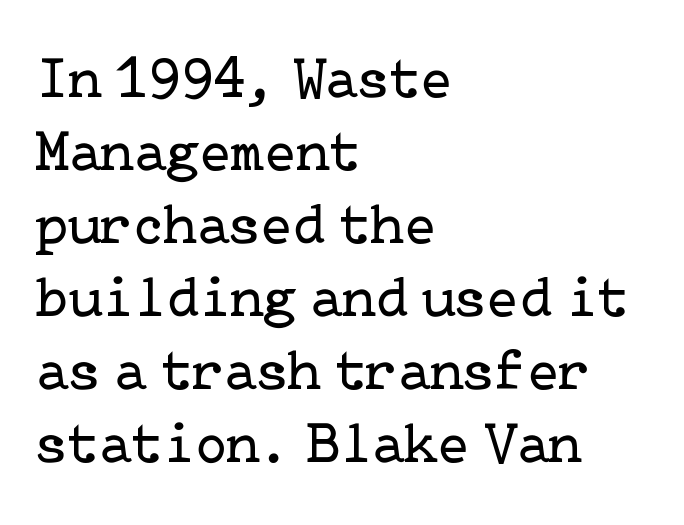
The image shows 58 px regular-weight serif type, upright; set left-aligned, normal line spacing (1.26x), normal letter spacing, not underlined; low stroke contrast and a medium x-height.
